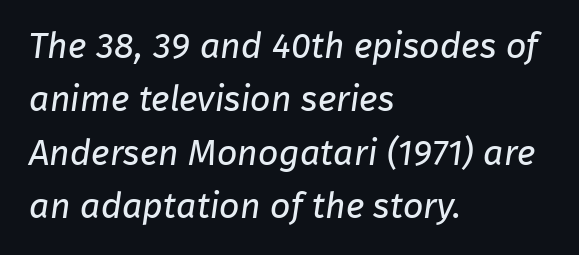
The image shows 36 px regular-weight sans-serif type; set left-aligned, normal line spacing (1.48x), normal letter spacing, not underlined; low stroke contrast and a medium x-height.
